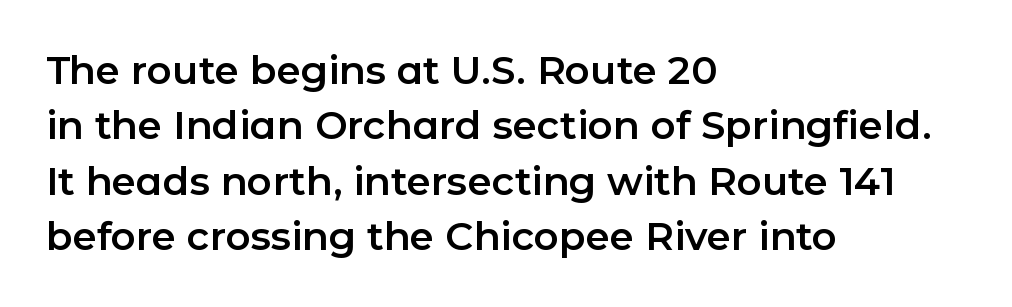
Q: Is the text italic (slanted)? A: No, it is upright.
Q: Is the typeface a serif or a sans-serif typeface? A: Sans-serif.
Q: Is the text underlined? A: No.
Q: How is the paragraph aligned? A: Left-aligned.
Q: Is the spacing between letters normal or unusually wide? A: Normal.
Q: Is the spacing between lines tight, normal or loose? A: Normal.
Q: Width (condensed, normal, or wide)? A: Normal.
Q: Stroke contrast? A: Low.
Q: x-height? A: Medium.
Q: Monospaced? A: No.
